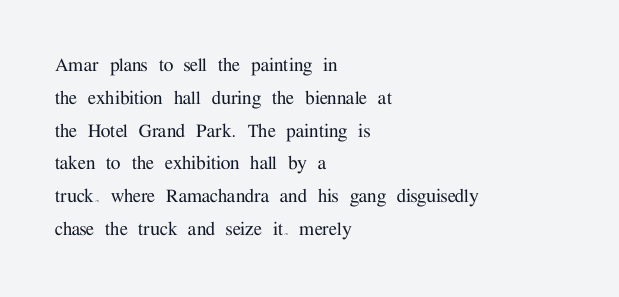
{"italic": "no", "underline": "no", "align": "left", "line_spacing": "normal", "line_spacing_ratio": 1.49, "letter_spacing": "normal", "letter_spacing_em": 0.0, "glyph_px": 22}
